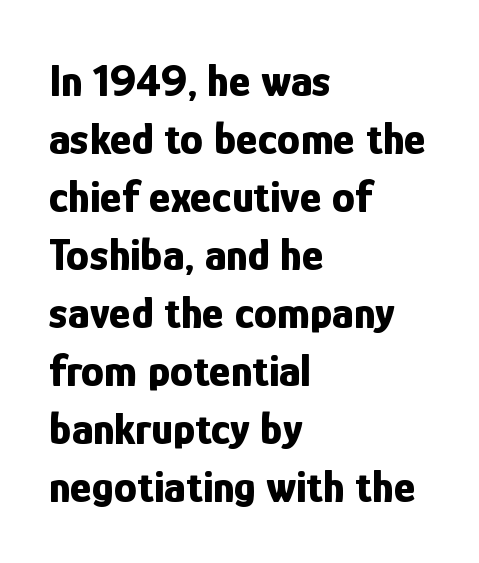
The image shows 46 px bold, condensed sans-serif type, upright; set left-aligned, normal line spacing (1.26x), normal letter spacing, not underlined; low stroke contrast and a medium x-height.
